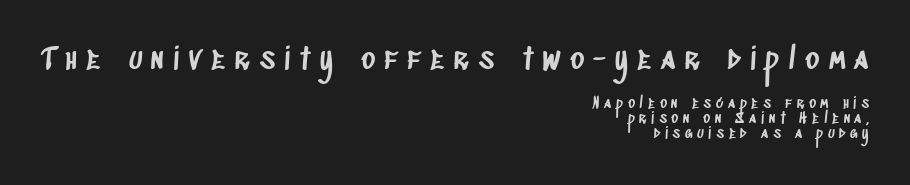
Does extra space separate the letters? Yes, quite a lot of it. The baseline area is clear. These lines are set flush right with a ragged left edge. Each letter keeps its own natural width here, so spacing adapts to shape. Line spacing here is tight.
